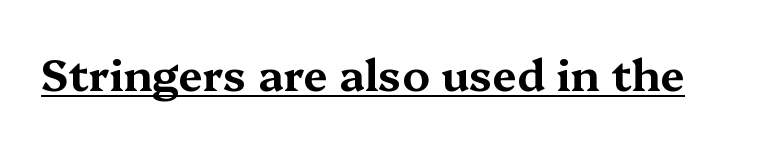
{"serif": "yes", "italic": "no", "width": "wide", "stroke_contrast": "medium", "x_height": "medium", "monospaced": "no", "underline": "yes", "letter_spacing": "normal", "letter_spacing_em": 0.0, "glyph_px": 44}
